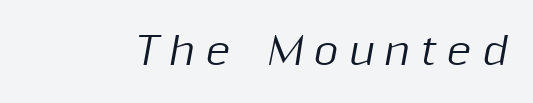
{"italic": "yes", "lean": "right", "slant_degrees": 10, "width": "normal", "stroke_contrast": "medium", "x_height": "medium", "monospaced": "no", "underline": "no", "letter_spacing": "wide", "letter_spacing_em": 0.27, "glyph_px": 38}
